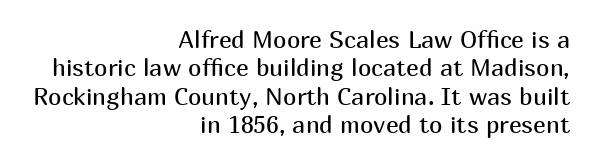
{"italic": "no", "bold": "no", "underline": "no", "align": "right", "line_spacing_ratio": 1.18, "letter_spacing": "normal", "letter_spacing_em": 0.0, "glyph_px": 24}
